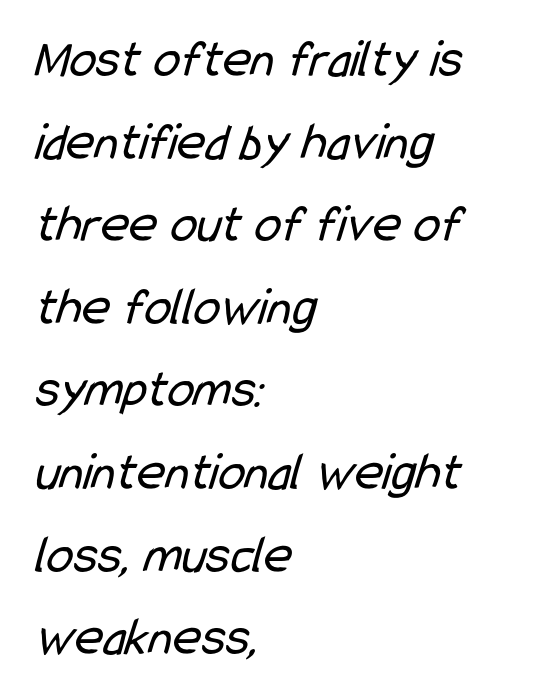
The image shows 54 px regular-weight, condensed sans-serif type; set left-aligned, normal line spacing (1.53x), normal letter spacing, not underlined; low stroke contrast and a medium x-height.
